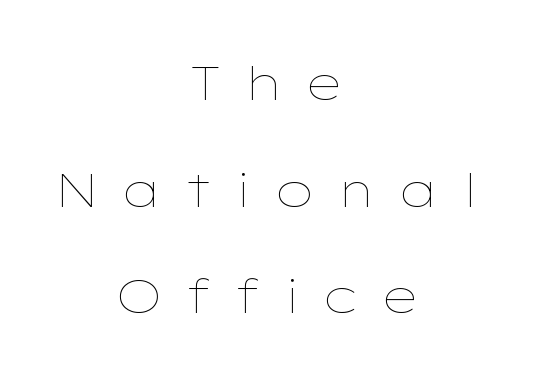
The image shows 47 px thin, wide type, upright; set centered, loose line spacing (2.27x), unusually wide letter spacing (+0.44 em), not underlined; low stroke contrast and a medium x-height.
